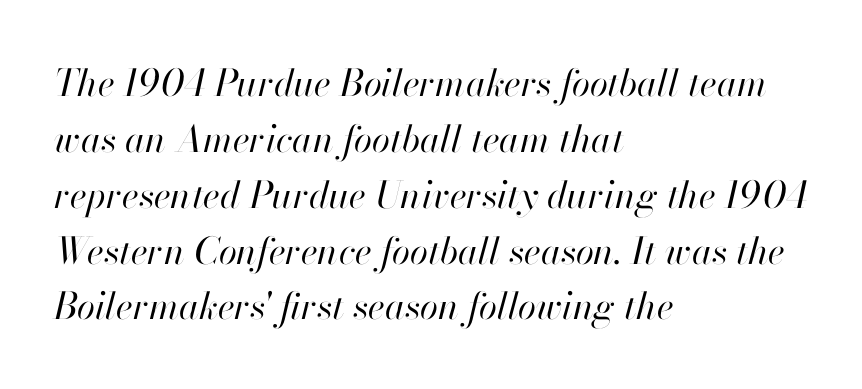
Q: Is the text bold? A: No.
Q: Is the text italic (slanted)? A: Yes, it leans right by about 13 degrees.
Q: Is the text underlined? A: No.
Q: How is the paragraph aligned? A: Left-aligned.
Q: Is the spacing between letters normal or unusually wide? A: Normal.
Q: Is the spacing between lines tight, normal or loose? A: Normal.
Q: Width (condensed, normal, or wide)? A: Normal.
Q: Stroke contrast? A: High.
Q: x-height? A: Small.
Q: Monospaced? A: No.
